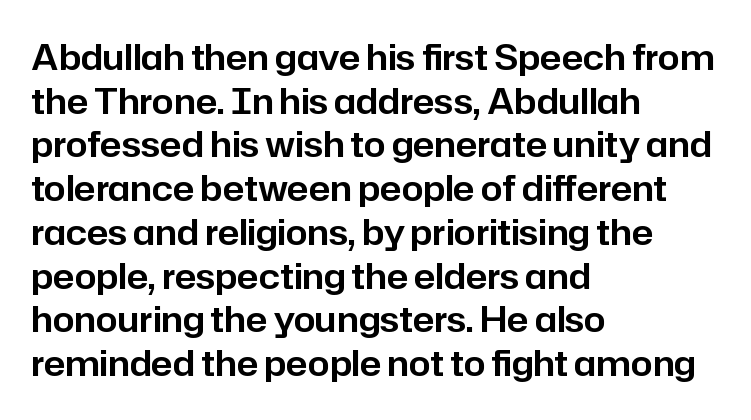
The image shows 35 px sans-serif type, upright; set left-aligned, normal line spacing (1.25x), normal letter spacing, not underlined; low stroke contrast and a medium x-height.
